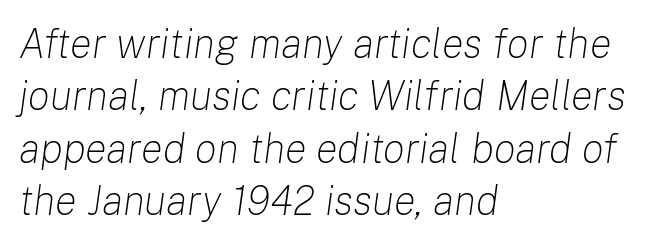
The image shows 41 px light type, italic (leaning right); set left-aligned, normal line spacing (1.28x), normal letter spacing, not underlined; low stroke contrast and a medium x-height.
